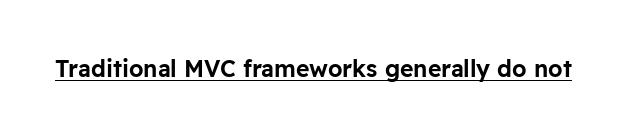
The image shows 23 px text type, upright; set normal letter spacing, underlined.
